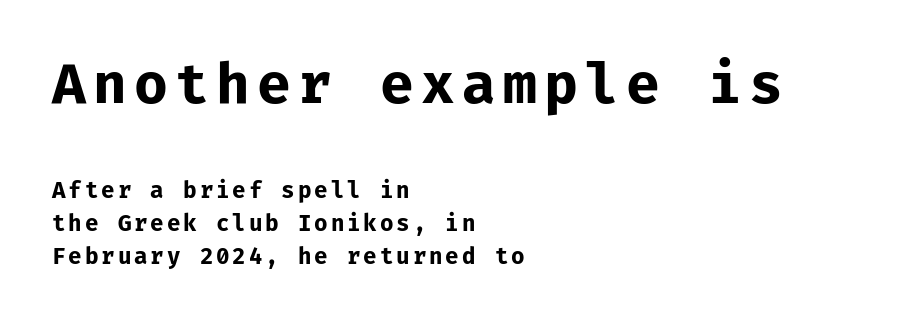
How would I describe the line gaps? Plain and ordinary. Between these two stacked blocks, the higher one wins on size. Its strokes are broad and dark, the hallmark of bold type. I'd call this a sans setting — the letters go barefoot.
